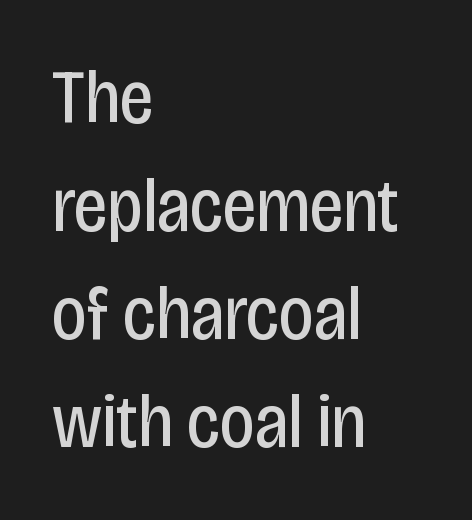
Q: Is the text bold? A: No.
Q: Is the text italic (slanted)? A: No, it is upright.
Q: Is the typeface a serif or a sans-serif typeface? A: Sans-serif.
Q: Is the text underlined? A: No.
Q: How is the paragraph aligned? A: Left-aligned.
Q: Is the spacing between letters normal or unusually wide? A: Normal.
Q: Is the spacing between lines tight, normal or loose? A: Normal.
Q: Width (condensed, normal, or wide)? A: Condensed.
Q: Stroke contrast? A: Low.
Q: x-height? A: Large.
Q: Monospaced? A: No.
